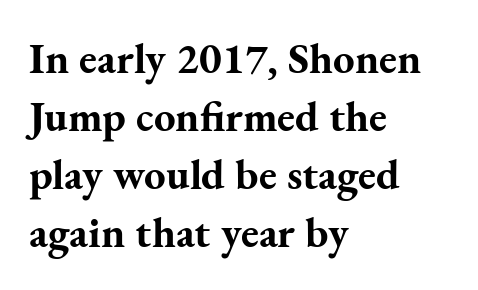
Q: Is the text bold? A: Yes.
Q: Is the text italic (slanted)? A: No, it is upright.
Q: Is the typeface a serif or a sans-serif typeface? A: Serif.
Q: Is the text underlined? A: No.
Q: How is the paragraph aligned? A: Left-aligned.
Q: Is the spacing between letters normal or unusually wide? A: Normal.
Q: Is the spacing between lines tight, normal or loose? A: Normal.
Q: Width (condensed, normal, or wide)? A: Normal.
Q: Stroke contrast? A: Medium.
Q: x-height? A: Small.
Q: Monospaced? A: No.
